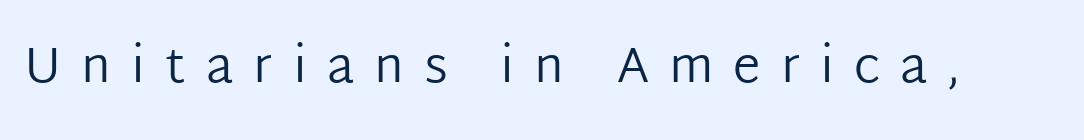
{"serif": "no", "italic": "no", "bold": "no", "weight": "regular", "width": "normal", "stroke_contrast": "low", "x_height": "medium", "monospaced": "no", "underline": "no", "letter_spacing": "wide", "letter_spacing_em": 0.4, "glyph_px": 50}
